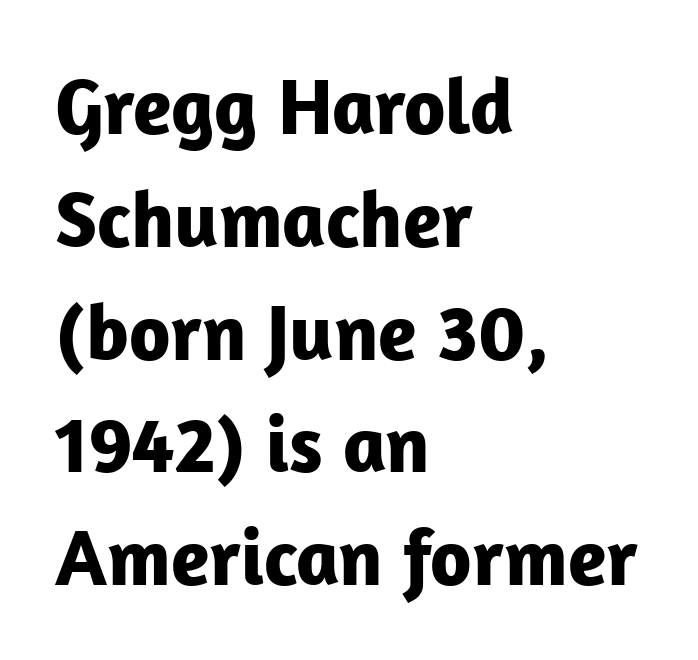
Q: Is the text bold? A: Yes.
Q: Is the text italic (slanted)? A: No, it is upright.
Q: Is the typeface a serif or a sans-serif typeface? A: Sans-serif.
Q: Is the text underlined? A: No.
Q: How is the paragraph aligned? A: Left-aligned.
Q: Is the spacing between letters normal or unusually wide? A: Normal.
Q: Is the spacing between lines tight, normal or loose? A: Normal.
Q: Width (condensed, normal, or wide)? A: Normal.
Q: Stroke contrast? A: Low.
Q: x-height? A: Medium.
Q: Monospaced? A: No.
